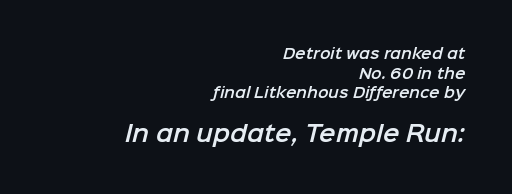
Q: Is the text underlined? A: No.
Q: How is the paragraph aligned? A: Right-aligned.
Q: Is the spacing between letters normal or unusually wide? A: Normal.
Q: Is the spacing between lines tight, normal or loose? A: Normal.
Q: Which block of text is set in a larger size, the first (top) or the second (bottom)? A: The second (bottom) one.
